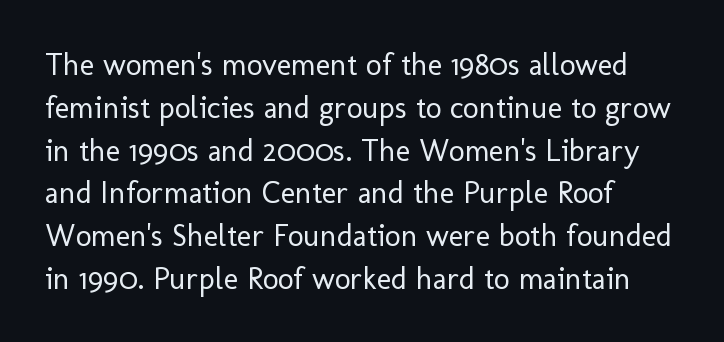
Q: Is the text bold? A: No.
Q: Is the text italic (slanted)? A: No, it is upright.
Q: Is the typeface a serif or a sans-serif typeface? A: Sans-serif.
Q: Is the text underlined? A: No.
Q: How is the paragraph aligned? A: Left-aligned.
Q: Is the spacing between letters normal or unusually wide? A: Normal.
Q: Is the spacing between lines tight, normal or loose? A: Normal.
Q: Width (condensed, normal, or wide)? A: Normal.
Q: Stroke contrast? A: Low.
Q: x-height? A: Medium.
Q: Monospaced? A: No.
